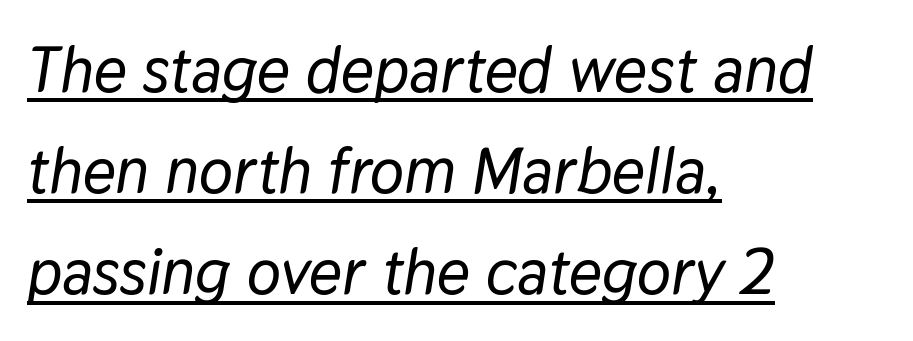
The image shows 64 px text type, italic (leaning right); set left-aligned, normal line spacing (1.58x), normal letter spacing, underlined; low stroke contrast and a medium x-height.
